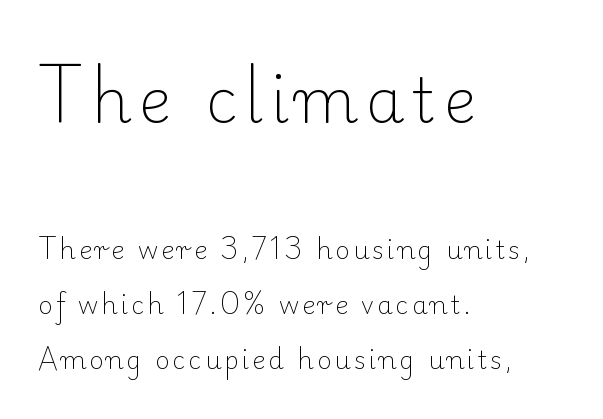
The image shows 62 px light serif type, upright; set left-aligned, loose line spacing (2.21x), not underlined; the first (top) block is 2.48x larger; low stroke contrast and a small x-height.
